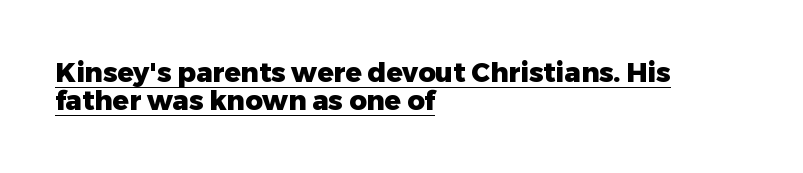
The letters are bold, with thick, heavy strokes. Nobody touched the tracking dial on this one. Where is the straight margin? On the left. Every stem runs plumb, perpendicular to the baseline. The rendering uses the underline text-decoration. The block of text is dense from top to bottom, with scant space between rows.
